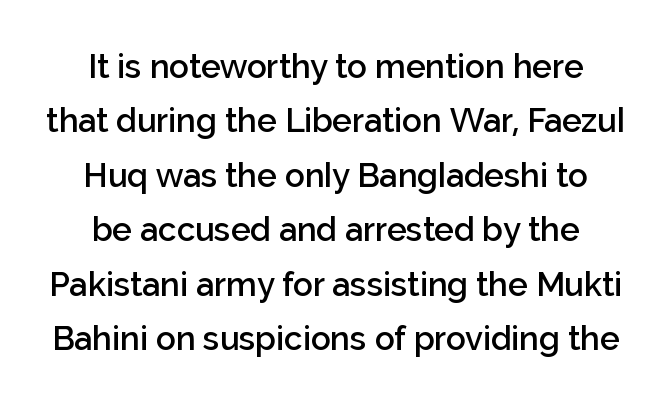
The rendering uses natural spacing where letterforms have individual widths. Descenders are the only things crossing below the line. Tracking value appears to be zero — textbook default spacing. Italic: no, the glyphs are upright roman. Vertically, the passage feels balanced, rows spaced as you'd expect.
